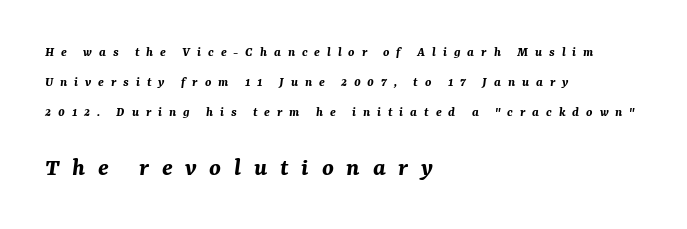
{"italic": "yes", "lean": "right", "slant_degrees": 7, "bold": "yes", "underline": "no", "align": "left", "line_spacing": "loose", "line_spacing_ratio": 2.15, "letter_spacing": "wide", "letter_spacing_em": 0.49, "larger_block": "second", "size_ratio": 1.86, "glyph_px": 26}
